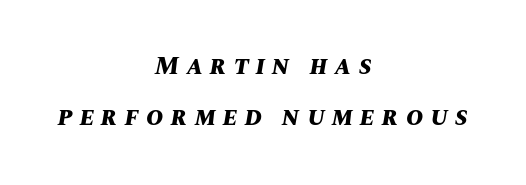
{"italic": "yes", "lean": "right", "slant_degrees": 10, "bold": "yes", "underline": "no", "align": "center", "line_spacing": "loose", "line_spacing_ratio": 1.97, "letter_spacing": "wide", "letter_spacing_em": 0.28, "glyph_px": 26}
